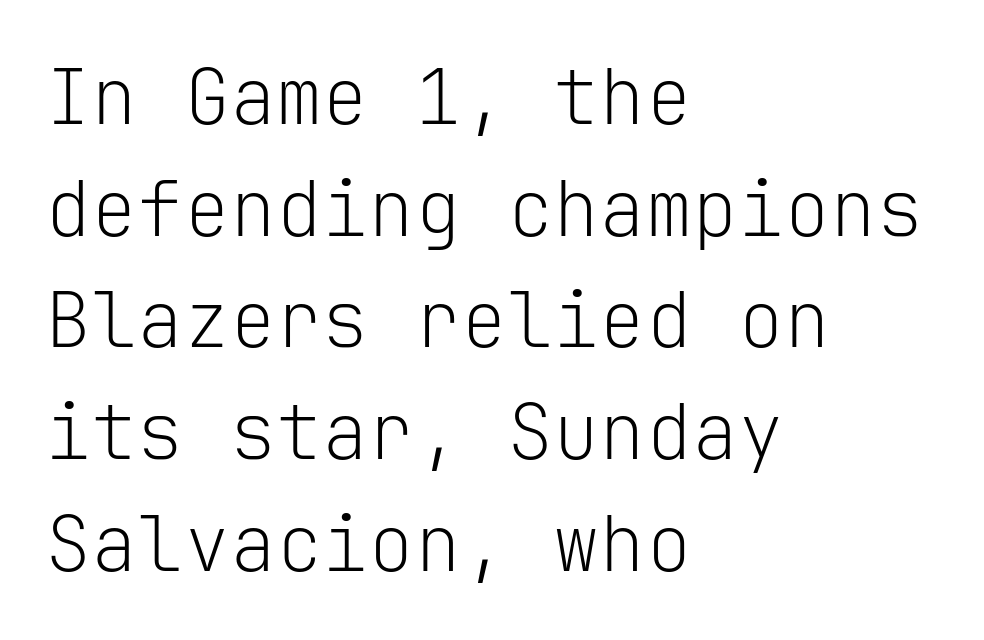
Q: Is the text bold? A: No.
Q: Is the text italic (slanted)? A: No, it is upright.
Q: Is the typeface a serif or a sans-serif typeface? A: Sans-serif.
Q: Is the text underlined? A: No.
Q: How is the paragraph aligned? A: Left-aligned.
Q: Is the spacing between letters normal or unusually wide? A: Normal.
Q: Is the spacing between lines tight, normal or loose? A: Normal.
Q: Width (condensed, normal, or wide)? A: Normal.
Q: Stroke contrast? A: Low.
Q: x-height? A: Medium.
Q: Monospaced? A: Yes.
